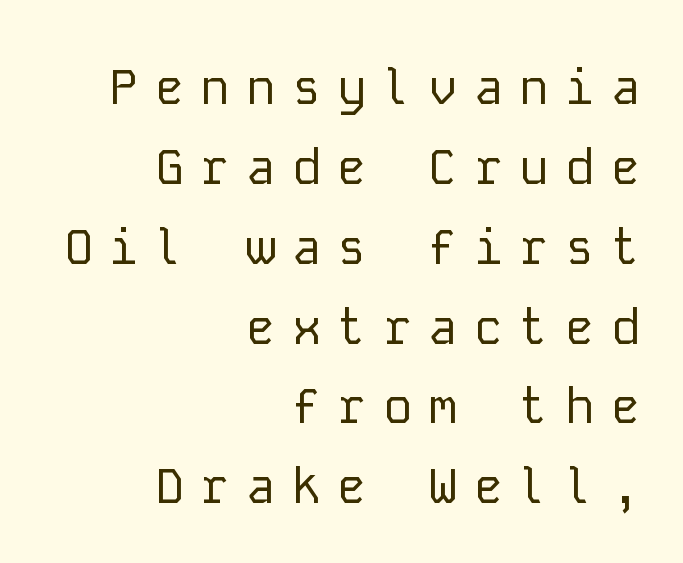
{"serif": "no", "italic": "no", "bold": "no", "weight": "regular", "width": "normal", "stroke_contrast": "low", "x_height": "medium", "monospaced": "yes", "underline": "no", "align": "right", "line_spacing": "normal", "line_spacing_ratio": 1.63, "letter_spacing": "wide", "letter_spacing_em": 0.33, "glyph_px": 49}
